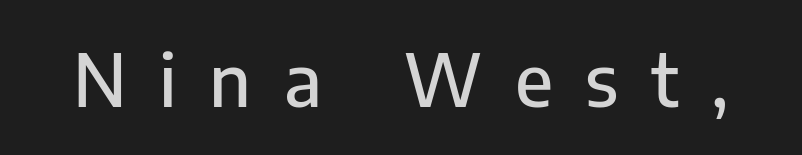
{"serif": "no", "italic": "no", "width": "normal", "stroke_contrast": "low", "x_height": "medium", "monospaced": "no", "underline": "no", "letter_spacing": "wide", "letter_spacing_em": 0.45, "glyph_px": 72}
